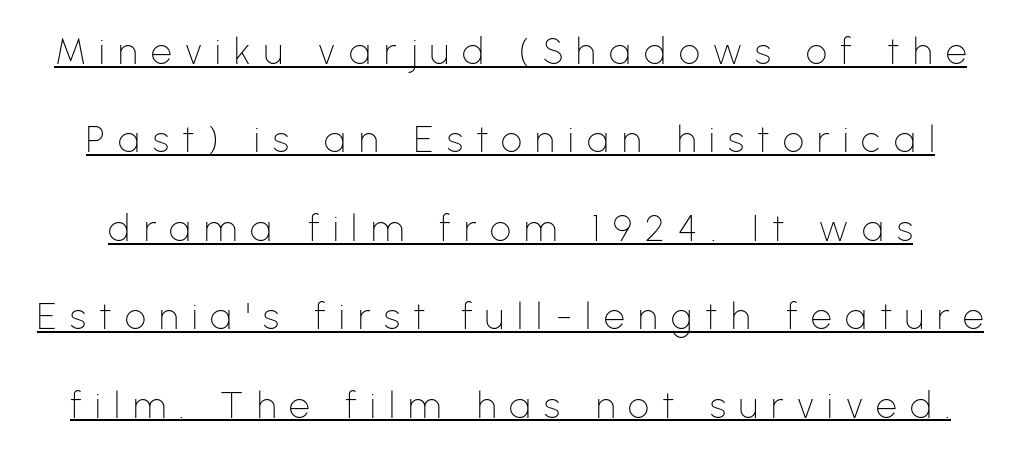
{"serif": "no", "italic": "no", "bold": "no", "weight": "thin", "width": "normal", "stroke_contrast": "low", "x_height": "medium", "monospaced": "no", "underline": "yes", "line_spacing": "loose", "line_spacing_ratio": 2.39, "letter_spacing": "wide", "letter_spacing_em": 0.36, "glyph_px": 37}
